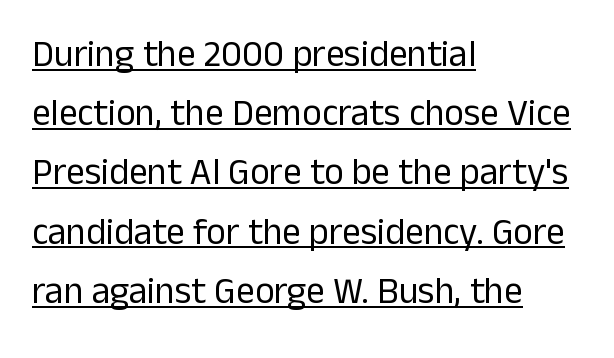
Is the stroke heavy? The answer is a plain regular-or-lighter. You could not count columns in this text — the font is proportionally spaced. Beneath each row of characters lies a ruled line. Rows of type keep a routine distance in the vertical direction. A typesetter would mark this as roman, not italic.
